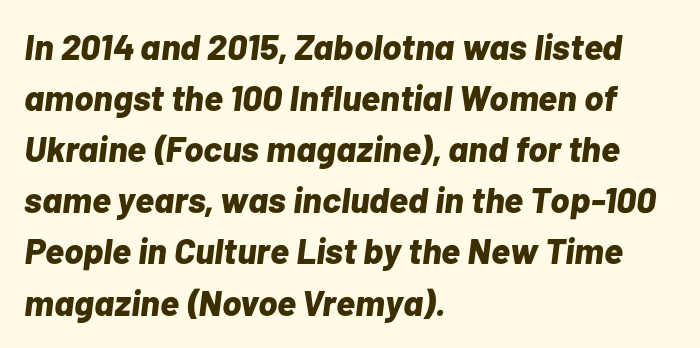
{"italic": "yes", "lean": "right", "slant_degrees": 7, "bold": "yes", "weight": "bold", "width": "normal", "stroke_contrast": "low", "x_height": "medium", "monospaced": "no", "underline": "no", "align": "left", "line_spacing": "normal", "line_spacing_ratio": 1.42, "letter_spacing": "normal", "letter_spacing_em": 0.0, "glyph_px": 36}
